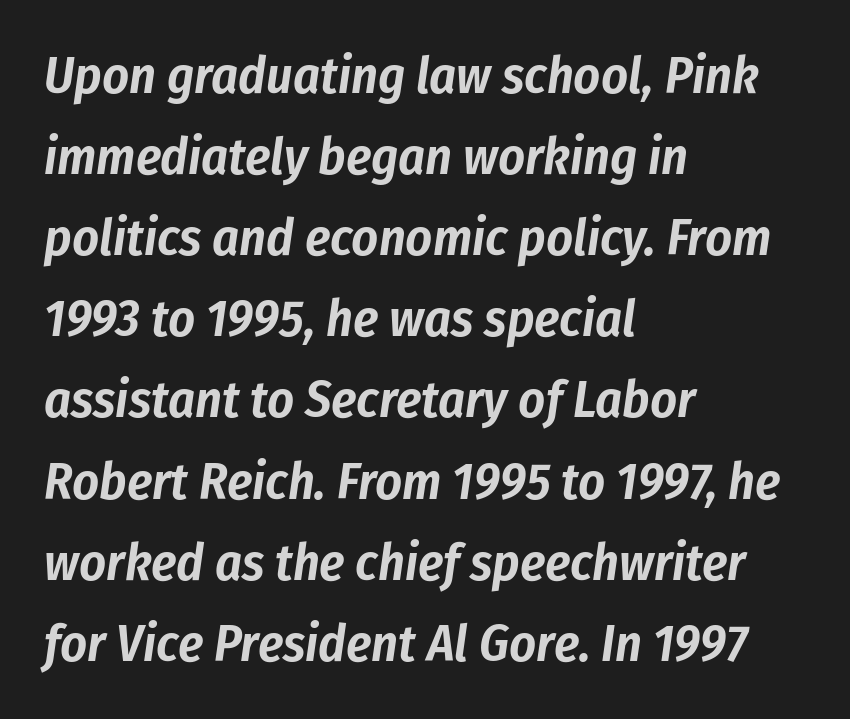
No extra tracking has been applied to these lines. The space between consecutive lines is moderate. Only glyphs here, with clear space below each row. Designer's note — italics engaged. The lines are quadded left. Proportional: the letters do not fall into vertical columns.
